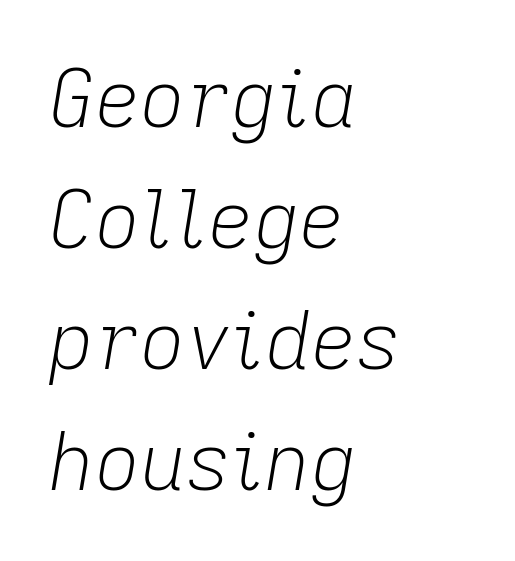
The image shows 79 px light type, italic (leaning right); set left-aligned, normal line spacing (1.53x), normal letter spacing, not underlined; low stroke contrast and a medium x-height.
